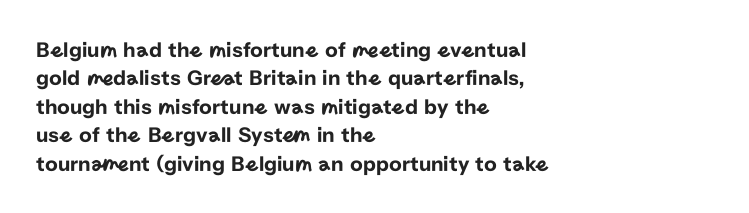
The image shows 22 px text type, upright; set left-aligned, normal line spacing (1.29x), normal letter spacing, not underlined.
